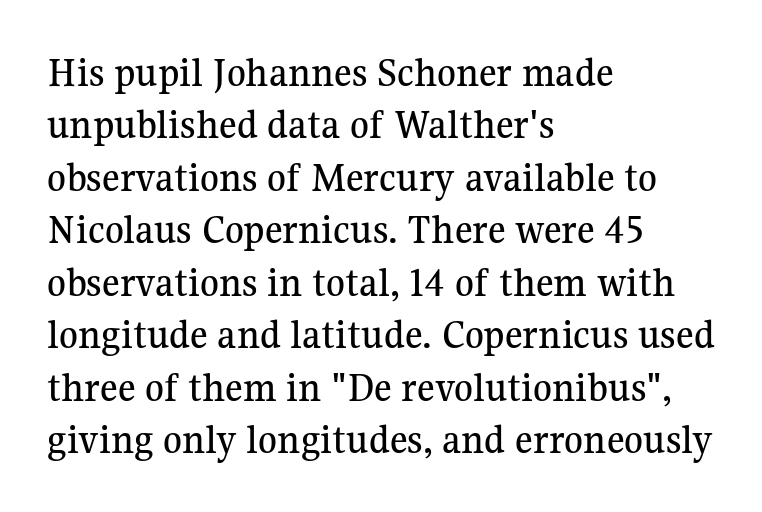
The typesetter chose a ragged-right arrangement here. Yep, those are serifs on the letters. Descender tails drop into unmarked territory. Proportional: the letters do not fall into vertical columns.
